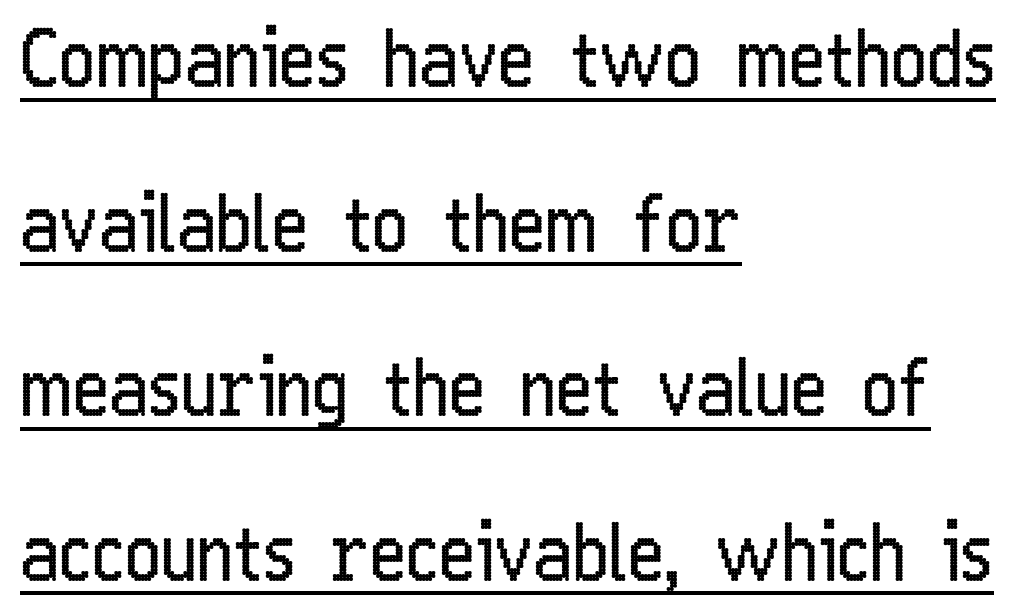
The image shows 78 px regular-weight, condensed sans-serif type, upright; set left-aligned, loose line spacing (2.11x), normal letter spacing, underlined; low stroke contrast and a medium x-height.
